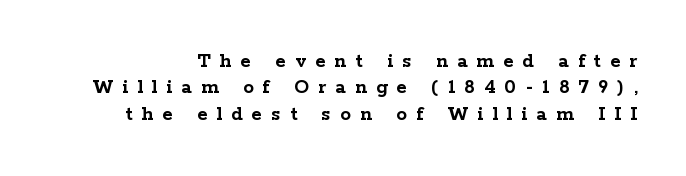
The image shows 21 px bold type, upright; set normal line spacing (1.26x), unusually wide letter spacing (+0.44 em), not underlined.
